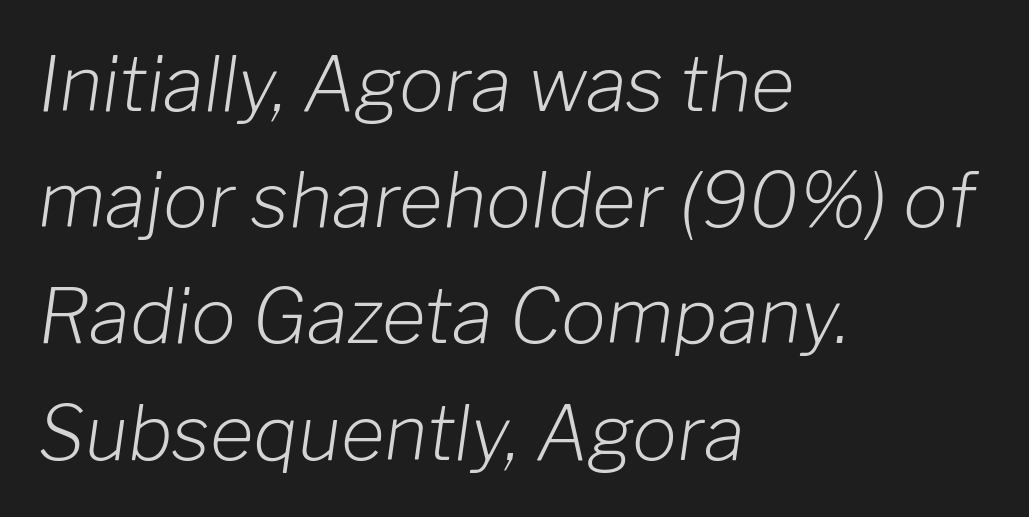
The image shows 75 px light type, italic (leaning right); set left-aligned, normal line spacing (1.55x), normal letter spacing, not underlined; low stroke contrast and a medium x-height.
